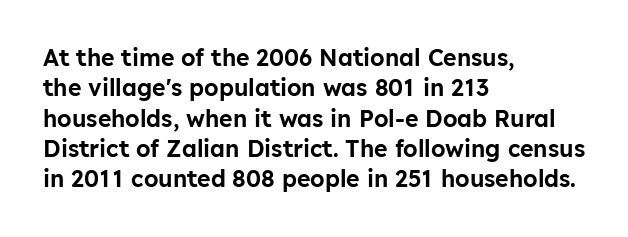
{"italic": "no", "underline": "no", "align": "left", "line_spacing": "normal", "line_spacing_ratio": 1.32, "letter_spacing": "normal", "letter_spacing_em": 0.0, "glyph_px": 23}
